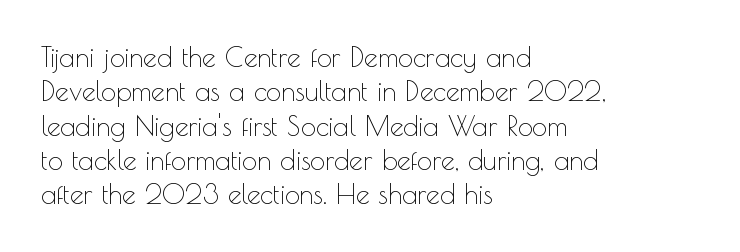
The image shows 27 px text type, upright; set left-aligned, normal line spacing (1.27x), normal letter spacing, not underlined.
